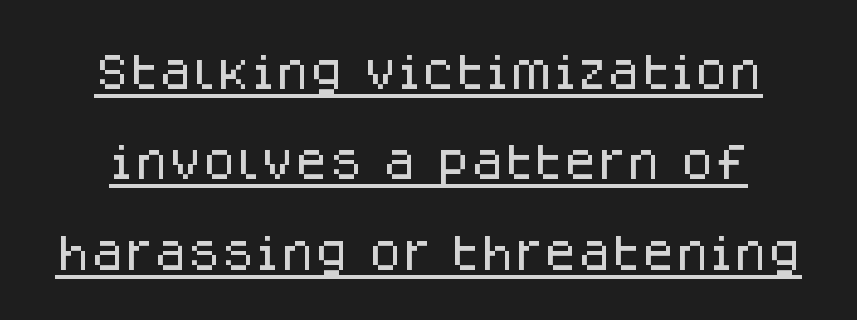
Loosely led — the rows are spread out. Italic? Not at all — the glyphs are vertical. Examine the stroke ends and you'll find no serifs. Think of a printed novel: that variable character pitch is what you see here. Notice how a bar underscores the lettering throughout. The horizontal fit of the characters is conventional and even.
